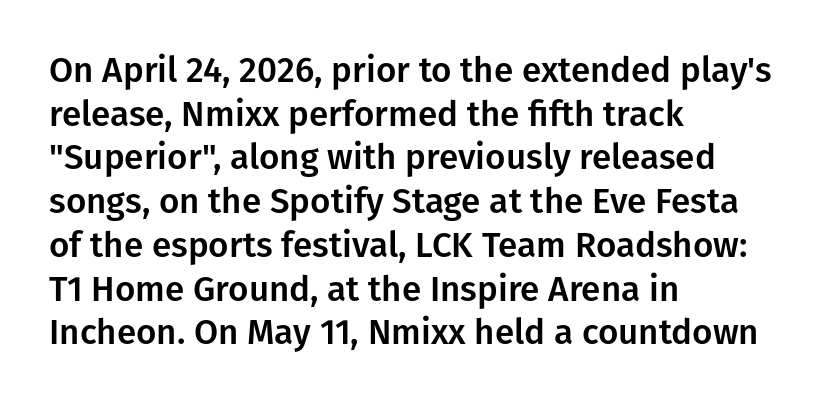
Where is the straight margin? On the left. The typeface chosen for these lines omits serifs. Underlining? Definitely not there. Each letter keeps its own natural width here, so spacing adapts to shape.
